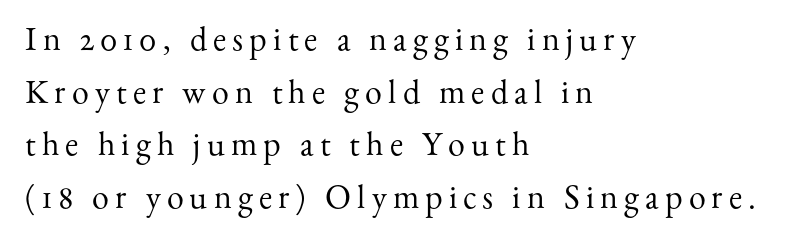
Does the copy run flush right? No — it runs flush left. Interline gaps are of average width in this sample. I'd call this a serif setting — the letters wear small feet. Characters remain perfectly vertical along every line. The face used here is proportionally spaced, like ordinary book or web type. Descenders hang freely into open space.
